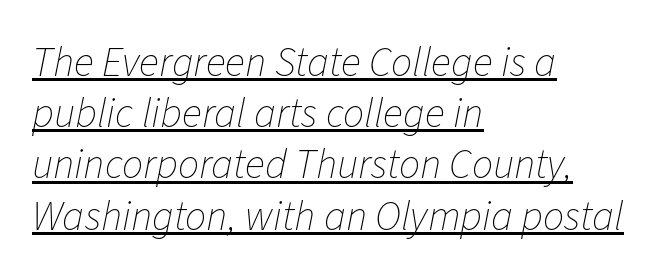
Q: Is the text bold? A: No.
Q: Is the text italic (slanted)? A: Yes, it leans right by about 11 degrees.
Q: Is the text underlined? A: Yes.
Q: How is the paragraph aligned? A: Left-aligned.
Q: Is the spacing between letters normal or unusually wide? A: Normal.
Q: Width (condensed, normal, or wide)? A: Normal.
Q: Stroke contrast? A: Low.
Q: x-height? A: Medium.
Q: Monospaced? A: No.
